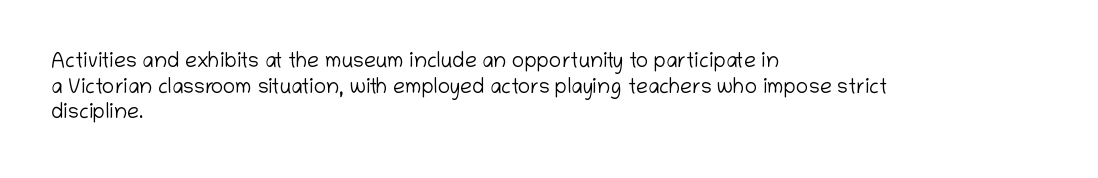
Q: Is the text bold? A: No.
Q: Is the text italic (slanted)? A: No, it is upright.
Q: Is the text underlined? A: No.
Q: How is the paragraph aligned? A: Left-aligned.
Q: Is the spacing between letters normal or unusually wide? A: Normal.
